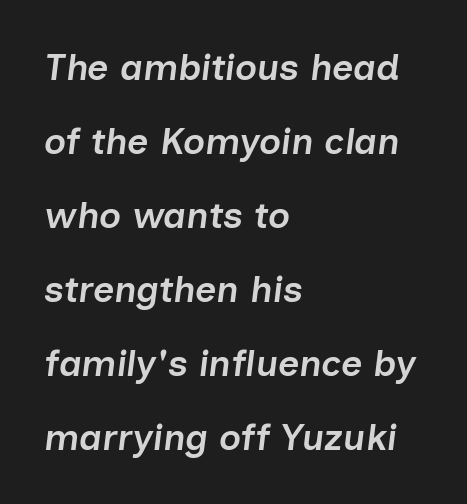
{"italic": "yes", "lean": "right", "slant_degrees": 7, "bold": "semi", "weight": "semibold", "width": "normal", "stroke_contrast": "low", "x_height": "medium", "monospaced": "no", "underline": "no", "align": "left", "line_spacing": "loose", "line_spacing_ratio": 2.0, "letter_spacing": "normal", "letter_spacing_em": 0.0, "glyph_px": 37}
